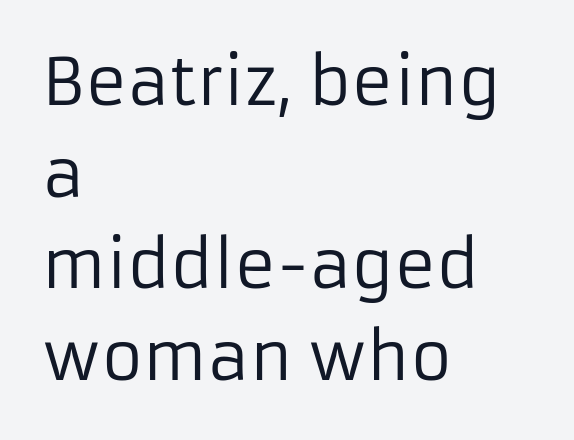
Q: Is the text bold? A: No.
Q: Is the text italic (slanted)? A: No, it is upright.
Q: Is the typeface a serif or a sans-serif typeface? A: Sans-serif.
Q: Is the text underlined? A: No.
Q: How is the paragraph aligned? A: Left-aligned.
Q: Is the spacing between letters normal or unusually wide? A: Normal.
Q: Is the spacing between lines tight, normal or loose? A: Normal.
Q: Width (condensed, normal, or wide)? A: Normal.
Q: Stroke contrast? A: Low.
Q: x-height? A: Medium.
Q: Monospaced? A: No.
